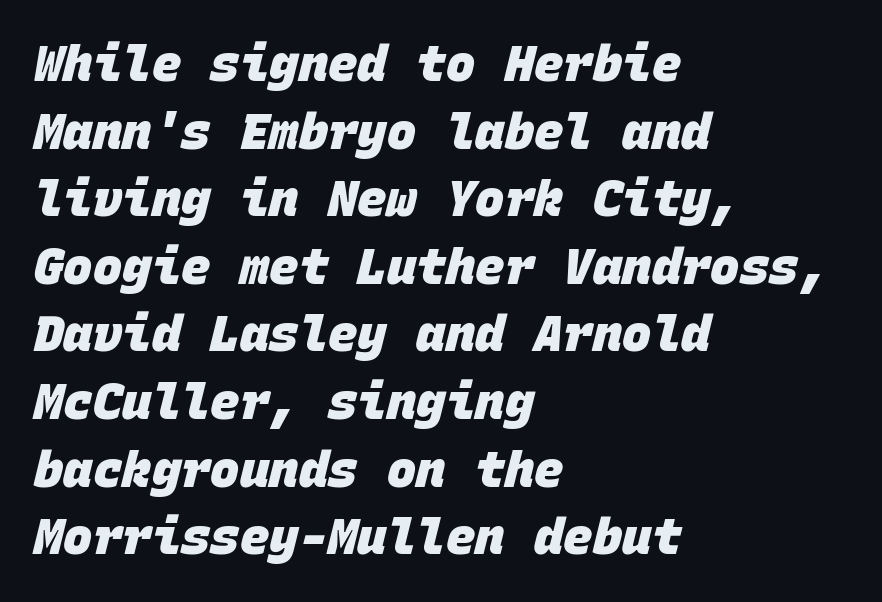
Q: Is the text bold? A: Yes.
Q: Is the typeface a serif or a sans-serif typeface? A: Sans-serif.
Q: Is the text underlined? A: No.
Q: How is the paragraph aligned? A: Left-aligned.
Q: Is the spacing between letters normal or unusually wide? A: Normal.
Q: Is the spacing between lines tight, normal or loose? A: Normal.
Q: Width (condensed, normal, or wide)? A: Normal.
Q: Stroke contrast? A: Low.
Q: x-height? A: Large.
Q: Monospaced? A: Yes.
